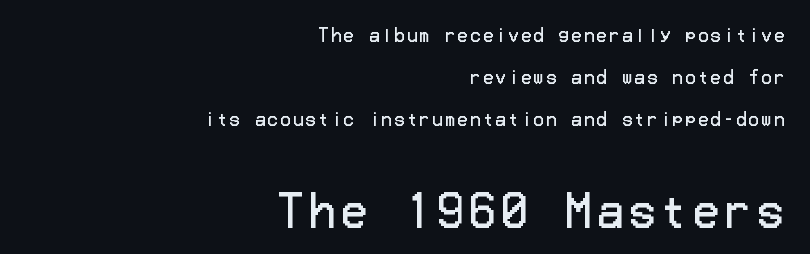
The image shows 43 px regular-weight sans-serif type, upright; set right-aligned, loose line spacing (2.47x), not underlined; the second (bottom) block is 2.53x larger; low stroke contrast and a medium x-height.
